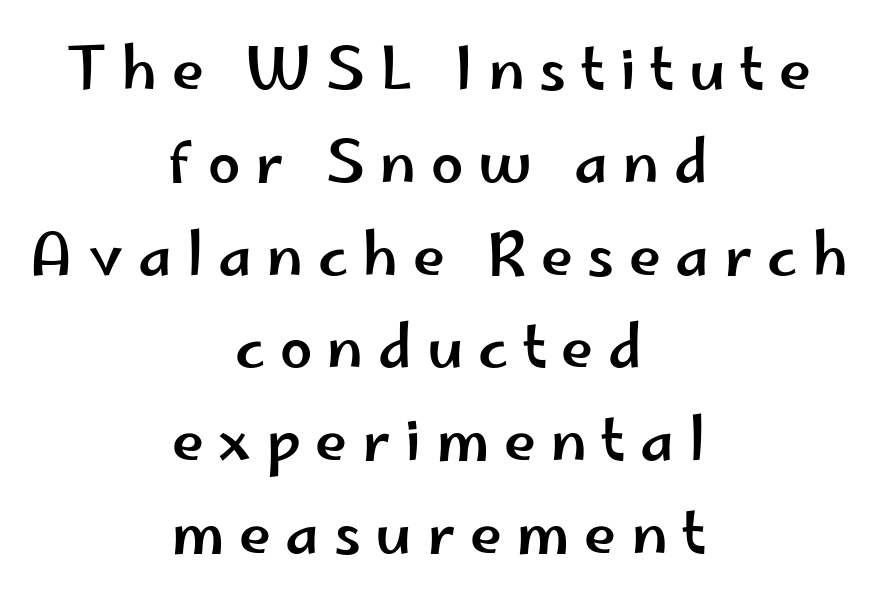
{"serif": "no", "italic": "no", "width": "wide", "stroke_contrast": "low", "x_height": "small", "monospaced": "no", "underline": "no", "align": "center", "line_spacing": "normal", "line_spacing_ratio": 1.6, "letter_spacing": "wide", "letter_spacing_em": 0.25, "glyph_px": 58}
